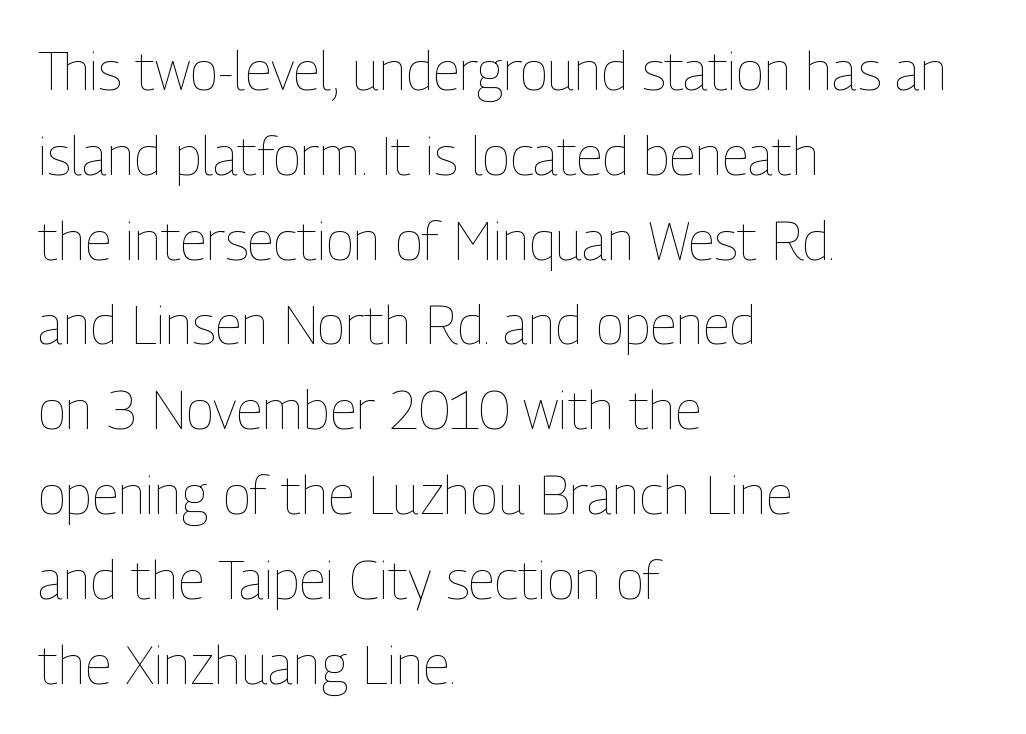
{"italic": "no", "bold": "no", "weight": "thin", "width": "condensed", "stroke_contrast": "low", "x_height": "medium", "monospaced": "no", "underline": "no", "align": "left", "line_spacing": "normal", "line_spacing_ratio": 1.6, "letter_spacing": "normal", "letter_spacing_em": 0.0, "glyph_px": 53}
